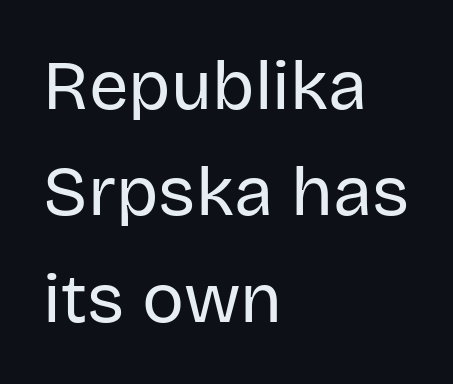
{"serif": "no", "italic": "no", "bold": "no", "weight": "regular", "width": "normal", "stroke_contrast": "low", "x_height": "large", "monospaced": "no", "underline": "no", "align": "left", "line_spacing": "normal", "line_spacing_ratio": 1.52, "letter_spacing": "normal", "letter_spacing_em": 0.0, "glyph_px": 70}
